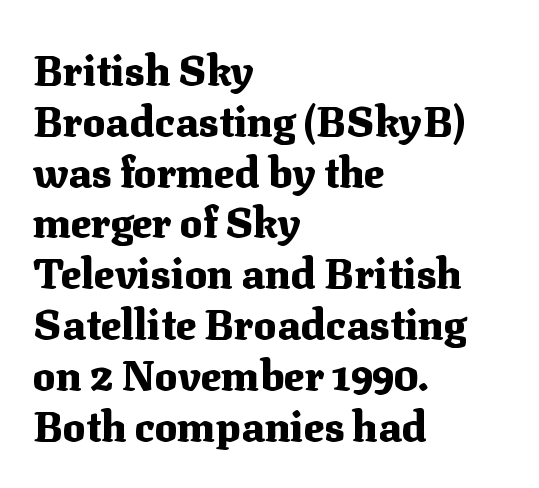
The rendering uses natural spacing where letterforms have individual widths. The rag falls on the right side of this text block. Little horizontal feet cap the strokes, marking this as serif type. The space directly below the letters is spotless. The glyphs have the mass of a bold cut.
